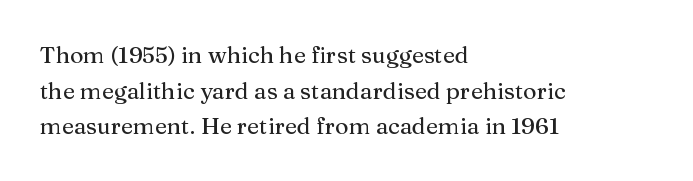
The image shows 23 px text type, upright; set left-aligned, normal line spacing (1.55x), normal letter spacing, not underlined.
